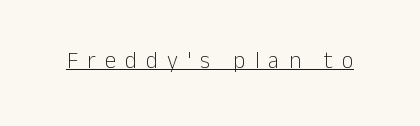
Q: Is the text bold? A: No.
Q: Is the text italic (slanted)? A: No, it is upright.
Q: Is the text underlined? A: Yes.
Q: Is the spacing between letters normal or unusually wide? A: Unusually wide.
